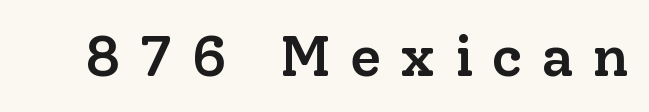
Q: Is the text bold? A: Semi-bold.
Q: Is the text italic (slanted)? A: No, it is upright.
Q: Is the typeface a serif or a sans-serif typeface? A: Serif.
Q: Is the text underlined? A: No.
Q: Is the spacing between letters normal or unusually wide? A: Unusually wide.
Q: Width (condensed, normal, or wide)? A: Normal.
Q: Stroke contrast? A: Low.
Q: x-height? A: Medium.
Q: Monospaced? A: No.
